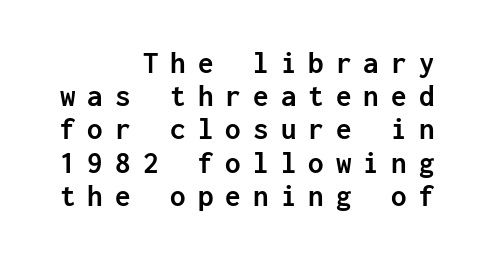
Fixed-width glyphs throughout — classic coding-font behaviour. In terms of letterspacing, this is a distinctly airy, spread setting. Posture: vertical. Layout note: lines flush right.
